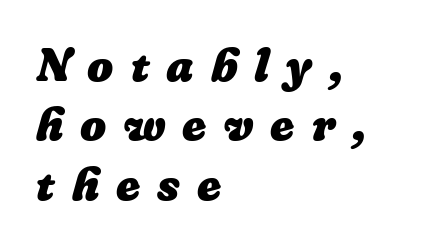
Bare-footed words on every line. The passage is arranged the way most books set body copy — flush left. Does extra space separate the letters? Yes, quite a lot of it. You'd pick this weight for a headline — it's a proper bold.
